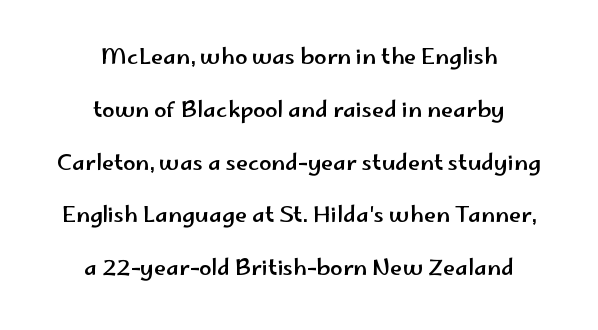
Q: Is the text italic (slanted)? A: No, it is upright.
Q: Is the text underlined? A: No.
Q: How is the paragraph aligned? A: Centered.
Q: Is the spacing between letters normal or unusually wide? A: Normal.
Q: Is the spacing between lines tight, normal or loose? A: Loose.
